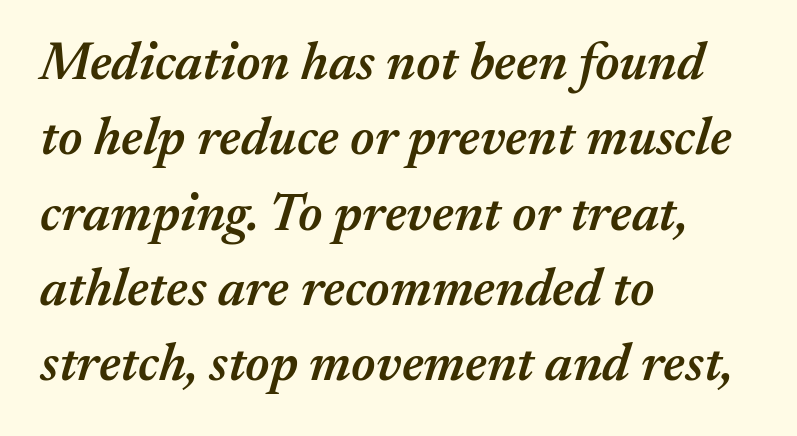
{"italic": "yes", "lean": "right", "slant_degrees": 17, "bold": "semi", "weight": "semibold", "width": "normal", "stroke_contrast": "medium", "x_height": "medium", "monospaced": "no", "underline": "no", "align": "left", "line_spacing": "normal", "line_spacing_ratio": 1.42, "letter_spacing": "normal", "letter_spacing_em": 0.0, "glyph_px": 53}
